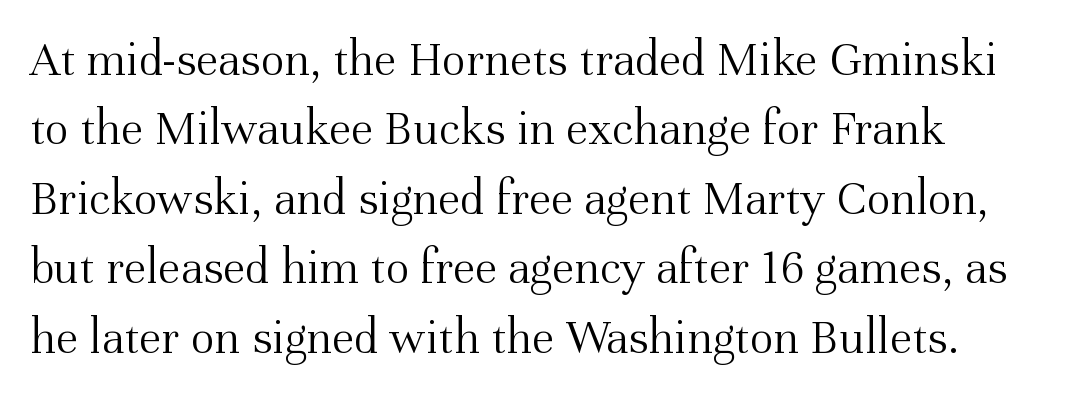
The image shows 50 px light serif type, upright; set normal line spacing (1.39x), normal letter spacing, not underlined; medium stroke contrast and a medium x-height.
